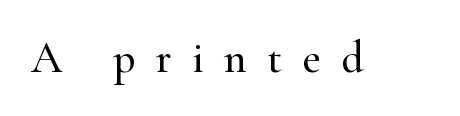
{"serif": "yes", "italic": "no", "width": "normal", "stroke_contrast": "high", "x_height": "small", "monospaced": "no", "underline": "no", "letter_spacing": "wide", "letter_spacing_em": 0.46, "glyph_px": 44}
